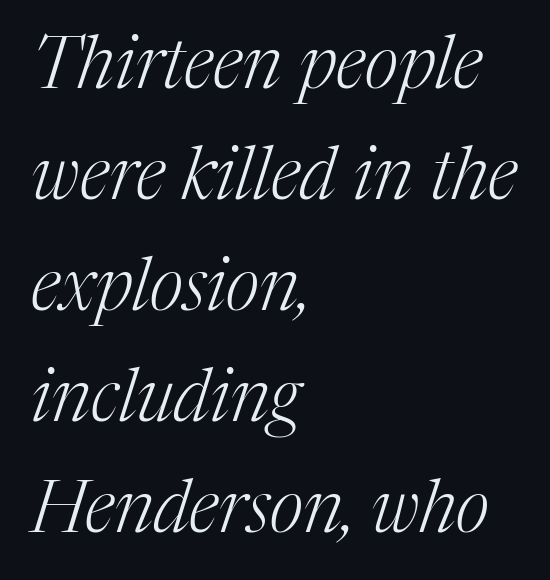
{"serif": "yes", "italic": "yes", "lean": "right", "slant_degrees": 17, "bold": "no", "weight": "light", "width": "normal", "stroke_contrast": "medium", "x_height": "medium", "monospaced": "no", "underline": "no", "align": "left", "line_spacing": "normal", "line_spacing_ratio": 1.52, "letter_spacing": "normal", "letter_spacing_em": 0.0, "glyph_px": 73}
